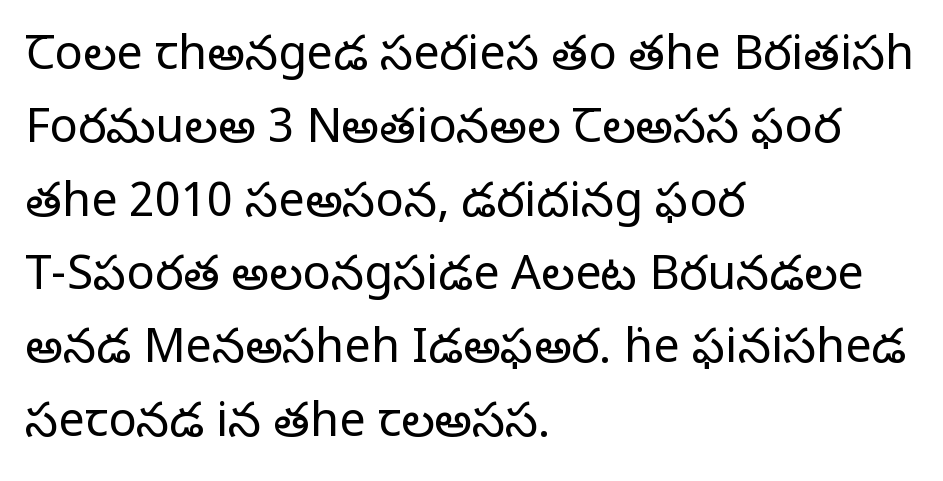
Q: Is the text bold? A: No.
Q: Is the text italic (slanted)? A: No, it is upright.
Q: Is the typeface a serif or a sans-serif typeface? A: Serif.
Q: Is the text underlined? A: No.
Q: How is the paragraph aligned? A: Left-aligned.
Q: Is the spacing between letters normal or unusually wide? A: Normal.
Q: Is the spacing between lines tight, normal or loose? A: Normal.
Q: Width (condensed, normal, or wide)? A: Normal.
Q: Stroke contrast? A: Low.
Q: x-height? A: Large.
Q: Monospaced? A: No.
